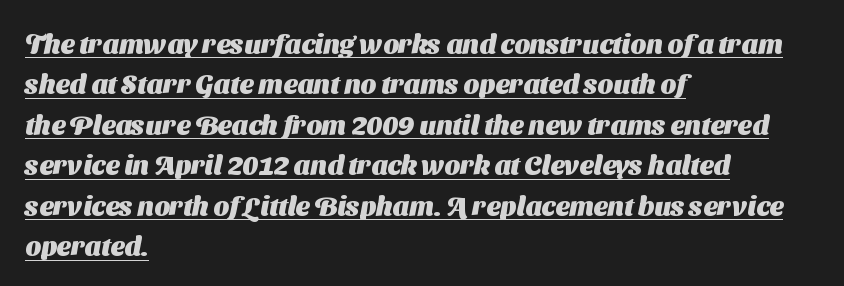
The space between consecutive lines is moderate. Emphasis is given by a line drawn under the lettering. Each word holds together tightly as a unit, with standard inter-letter gaps. Compared with an ordinary text face, these strokes are far heavier — a full bold. The text block is weighted toward the left margin, trailing off unevenly rightward.
